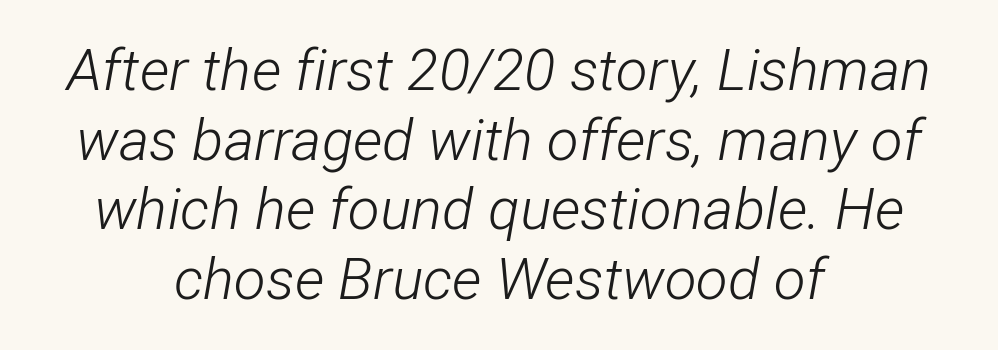
How are the letters spaced? Ordinarily, with no added tracking. The passage shown leans; its letterforms are oblique. You could not count columns in this text — the font is proportionally spaced. Weight: not bold — regular or lighter. Neither beginnings nor endings align; midpoints do. The area under the type is left untouched.
